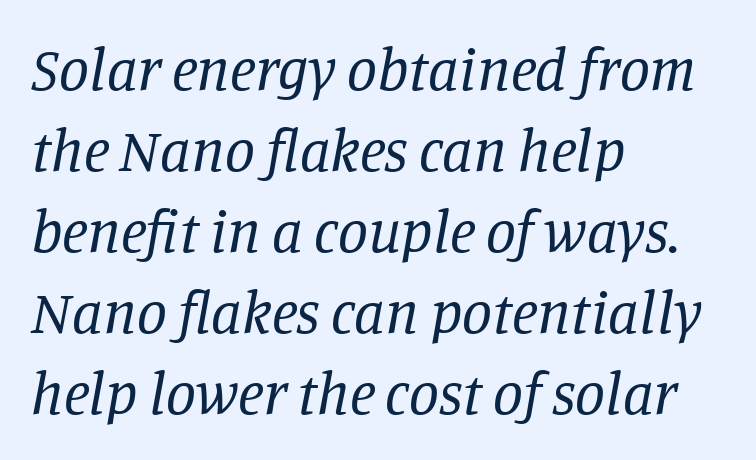
The image shows 60 px regular-weight serif type, italic (leaning right); set left-aligned, normal line spacing (1.35x), normal letter spacing, not underlined; low stroke contrast and a large x-height.
